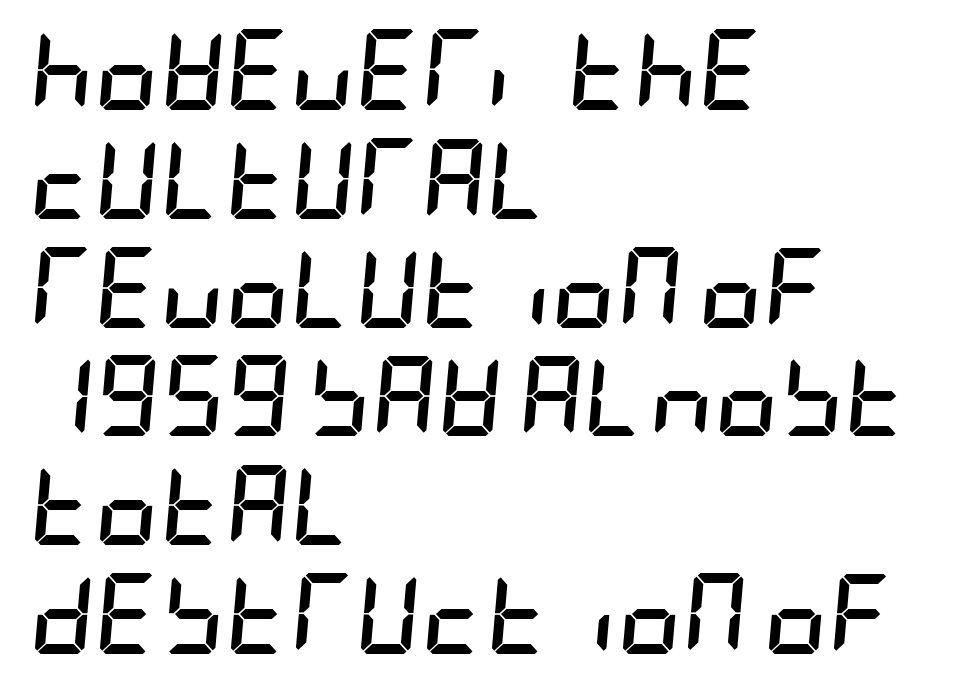
{"italic": "yes", "lean": "right", "slant_degrees": 5, "bold": "yes", "weight": "semibold", "width": "condensed", "stroke_contrast": "low", "x_height": "large", "underline": "no", "align": "left", "line_spacing": "normal", "line_spacing_ratio": 1.36, "letter_spacing": "normal", "letter_spacing_em": 0.0, "glyph_px": 80}
